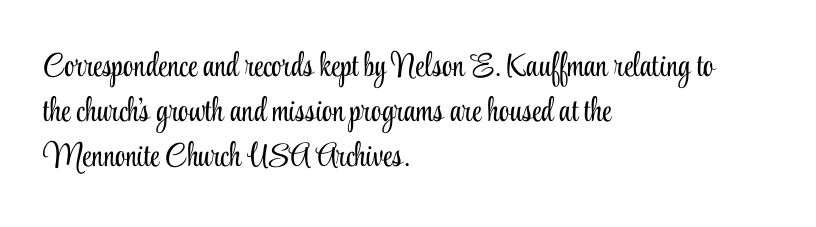
Each letter keeps its own natural width here, so spacing adapts to shape. Descenders hang freely into open space. The rendering keeps characters at their native spacing. Alignment: flush left. These lines are composed in type with serifs. Vertically, the passage feels balanced, rows spaced as you'd expect.
